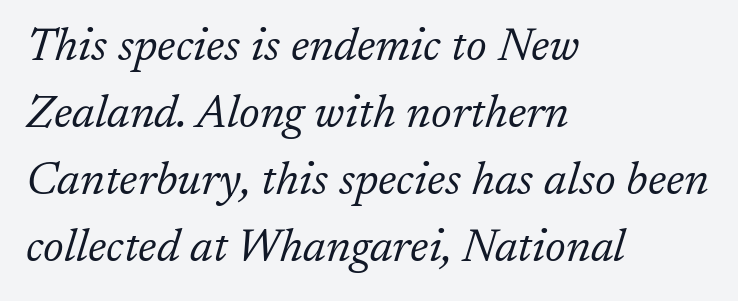
{"serif": "yes", "italic": "yes", "lean": "right", "slant_degrees": 17, "bold": "no", "weight": "light", "width": "normal", "stroke_contrast": "low", "x_height": "medium", "monospaced": "no", "underline": "no", "align": "left", "line_spacing": "normal", "line_spacing_ratio": 1.46, "letter_spacing": "normal", "letter_spacing_em": 0.0, "glyph_px": 46}
